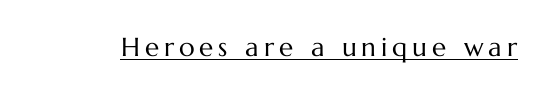
{"italic": "no", "bold": "no", "underline": "yes", "glyph_px": 26}
